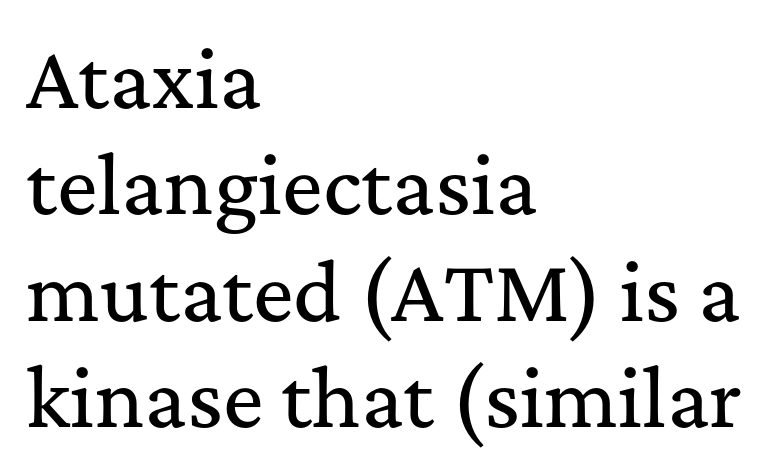
{"serif": "yes", "italic": "no", "width": "normal", "stroke_contrast": "medium", "x_height": "medium", "monospaced": "no", "underline": "no", "align": "left", "line_spacing": "normal", "line_spacing_ratio": 1.4, "letter_spacing": "normal", "letter_spacing_em": 0.0, "glyph_px": 76}
